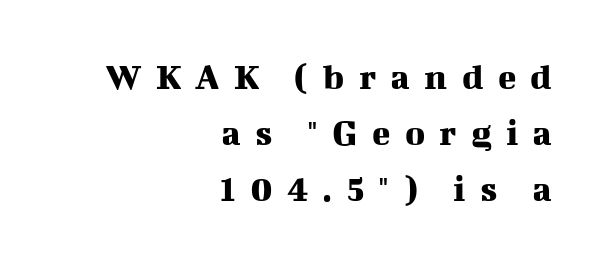
{"serif": "yes", "italic": "no", "width": "normal", "stroke_contrast": "medium", "x_height": "medium", "monospaced": "no", "underline": "no", "align": "right", "line_spacing": "normal", "line_spacing_ratio": 1.48, "letter_spacing": "wide", "letter_spacing_em": 0.38, "glyph_px": 38}
